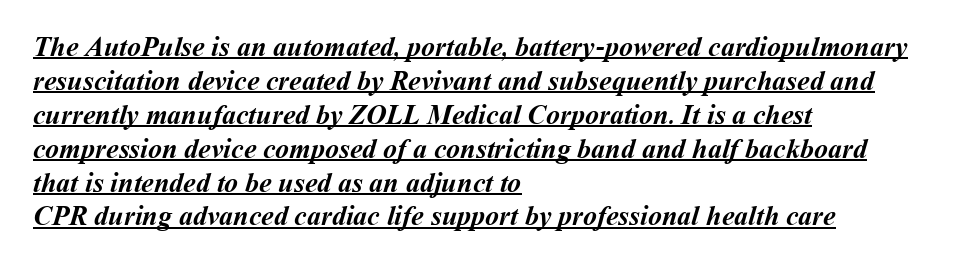
Q: Is the text bold? A: Yes.
Q: Is the text underlined? A: Yes.
Q: How is the paragraph aligned? A: Left-aligned.
Q: Is the spacing between letters normal or unusually wide? A: Normal.
Q: Width (condensed, normal, or wide)? A: Normal.
Q: Stroke contrast? A: Medium.
Q: x-height? A: Medium.
Q: Monospaced? A: No.
